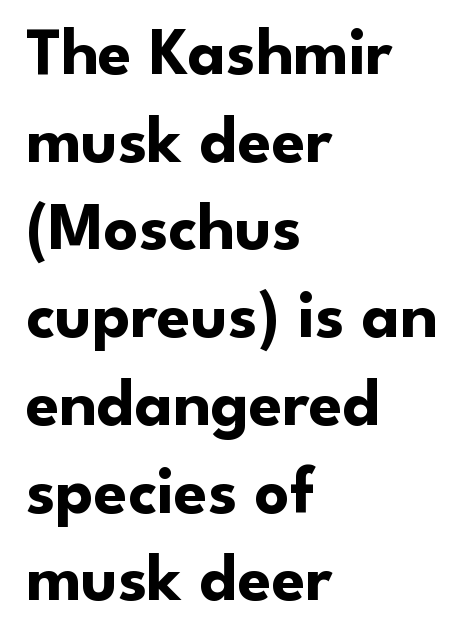
Each word holds together tightly as a unit, with standard inter-letter gaps. In CSS terms this would be text-align: left. Posture: vertical. The sample has been set heavy, in full bold.
